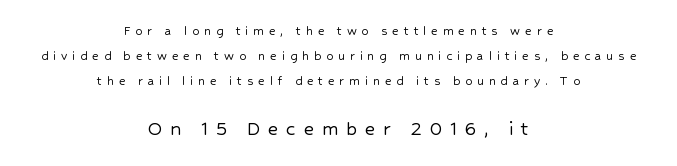
The tracking reads as deliberately expanded to a designer's eye. The letters stand upright; this is a roman face. The lines in this sample share a center point and differ in where they start and stop. Size hierarchy here favors the trailing block over the leading one. The string is rendered with underlining switched off.
